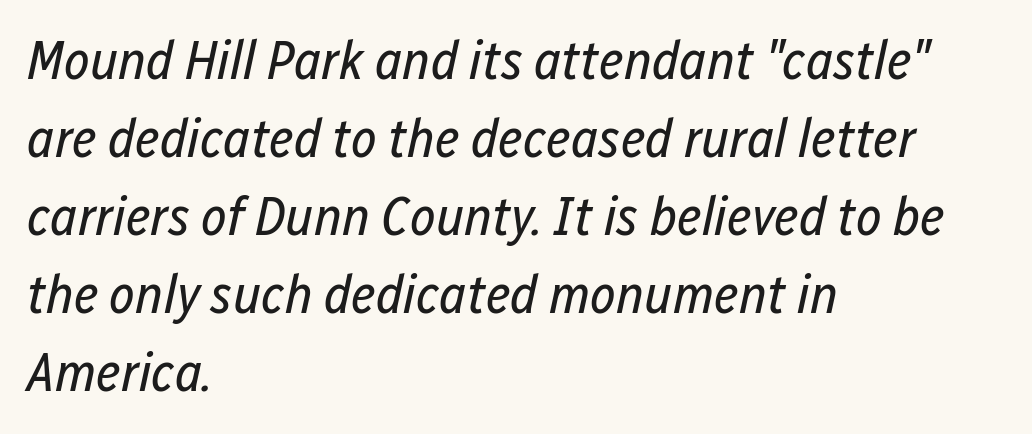
The image shows 55 px regular-weight, condensed type, italic (leaning right); set left-aligned, normal line spacing (1.42x), normal letter spacing, not underlined; low stroke contrast and a medium x-height.
